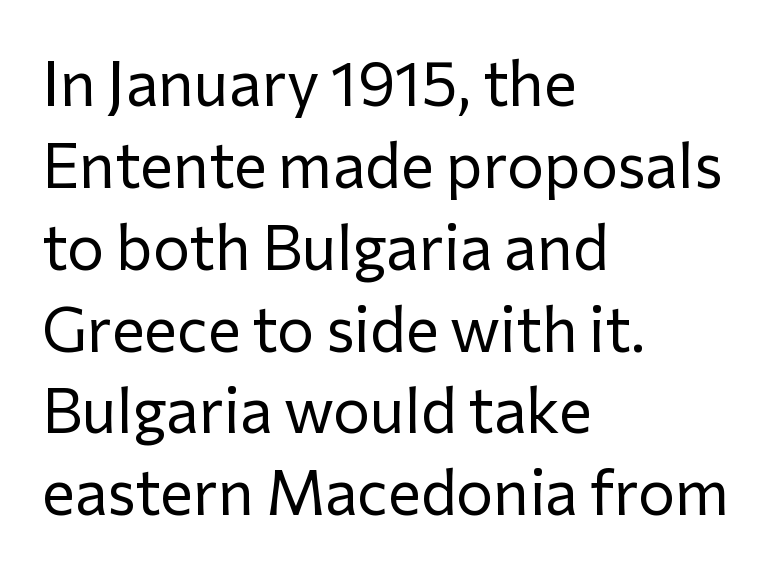
You can tell it's not italic because the verticals are truly vertical. Leftover space on each line is placed entirely after the last word. Words appear dense and cohesive because spacing is normal. Quick note: interline space is typical. The passage shown is typeset with a sans-serif family. The foot of each line stays bare and open.
